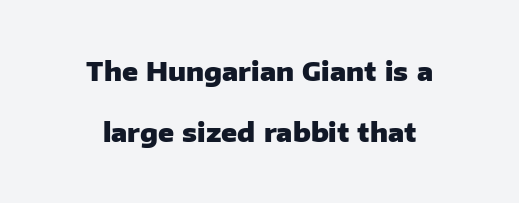
It's the straight-up-and-down kind of type. The strokes are fattened all the way to bold. The foot of each line stays bare and open. The line-height multiplier appears high, well above default. Between one letter and the next there's only the usual sliver of space.
